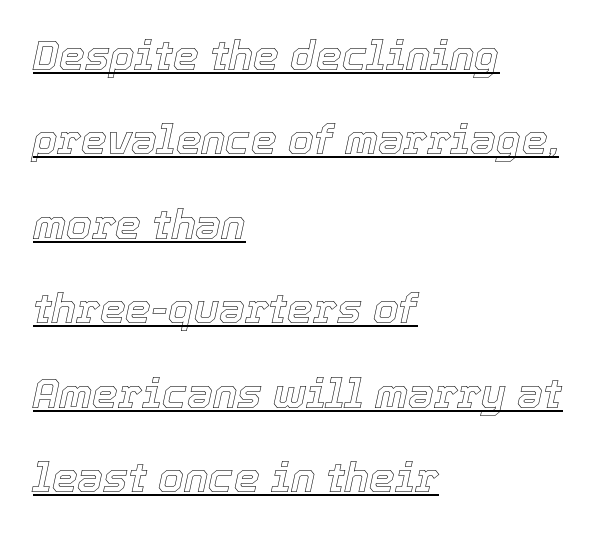
Q: Is the text italic (slanted)? A: Yes, it leans right by about 12 degrees.
Q: Is the text underlined? A: Yes.
Q: How is the paragraph aligned? A: Left-aligned.
Q: Is the spacing between letters normal or unusually wide? A: Normal.
Q: Is the spacing between lines tight, normal or loose? A: Loose.
Q: Width (condensed, normal, or wide)? A: Normal.
Q: x-height? A: Medium.
Q: Monospaced? A: No.
